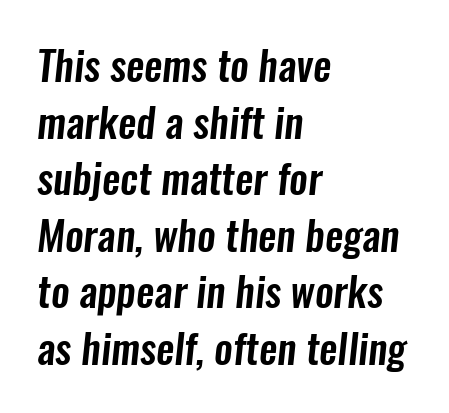
Q: Is the typeface a serif or a sans-serif typeface? A: Sans-serif.
Q: Is the text underlined? A: No.
Q: How is the paragraph aligned? A: Left-aligned.
Q: Is the spacing between letters normal or unusually wide? A: Normal.
Q: Is the spacing between lines tight, normal or loose? A: Normal.
Q: Width (condensed, normal, or wide)? A: Condensed.
Q: Stroke contrast? A: Low.
Q: x-height? A: Medium.
Q: Monospaced? A: No.
